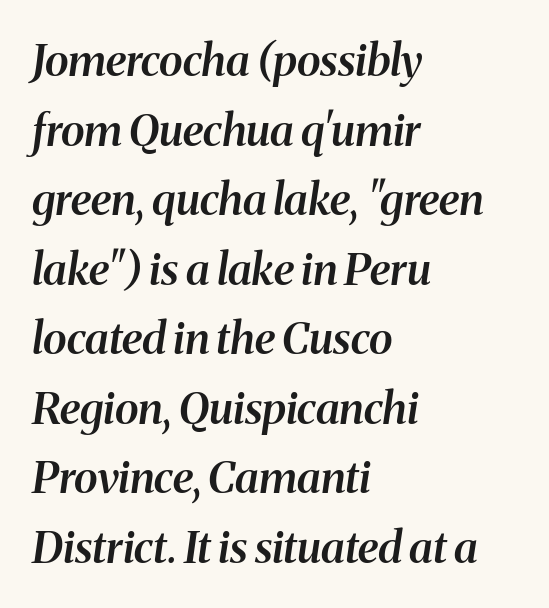
The image shows 44 px semibold serif type, italic (leaning right); set left-aligned, normal line spacing (1.58x), normal letter spacing, not underlined; medium stroke contrast and a medium x-height.
